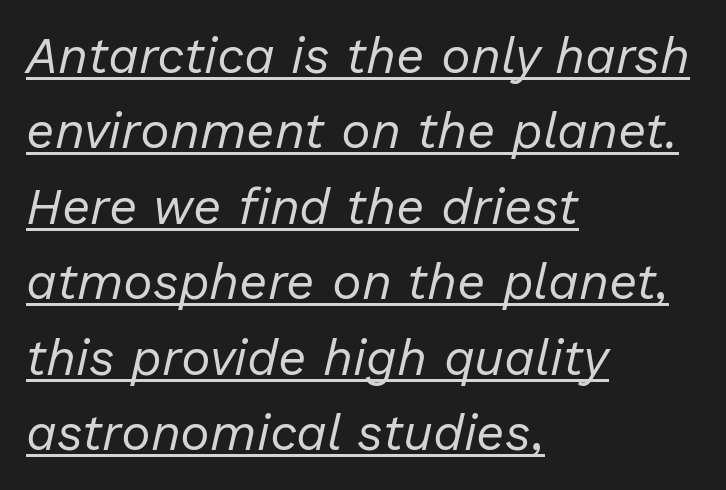
The image shows 50 px regular-weight type, italic (leaning right); set left-aligned, normal line spacing (1.51x), normal letter spacing, underlined; low stroke contrast and a medium x-height.
